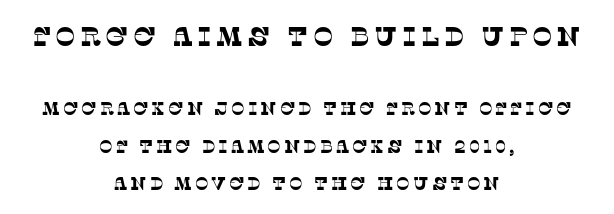
The image shows 27 px text type; set centered, loose line spacing (2.09x), not underlined; the first (top) block is 1.5x larger.
